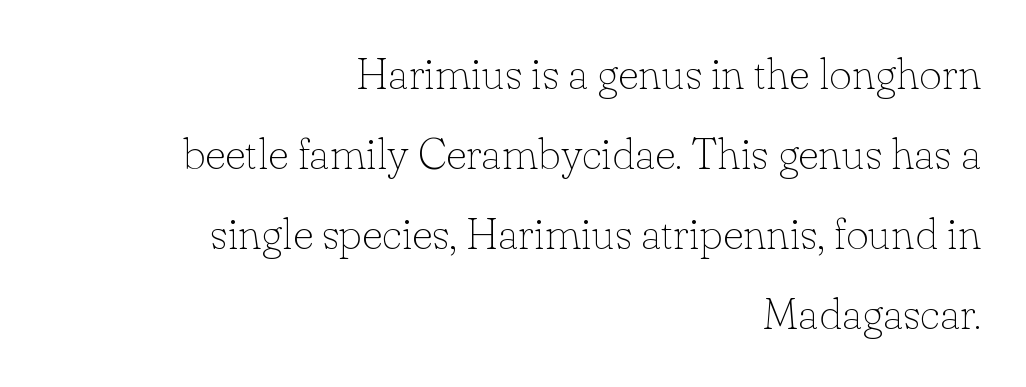
The cut favours lightness, reaching ordinary text weight at its darkest. Honestly, the letter spacing is just normal — you wouldn't notice it. Does the copy run flush right? Yes — the right margin is perfectly even. The letters advance in unequal steps, a hallmark of proportional type. Nobody drew a line under any word here. Do the letters lean? They stand straight.
